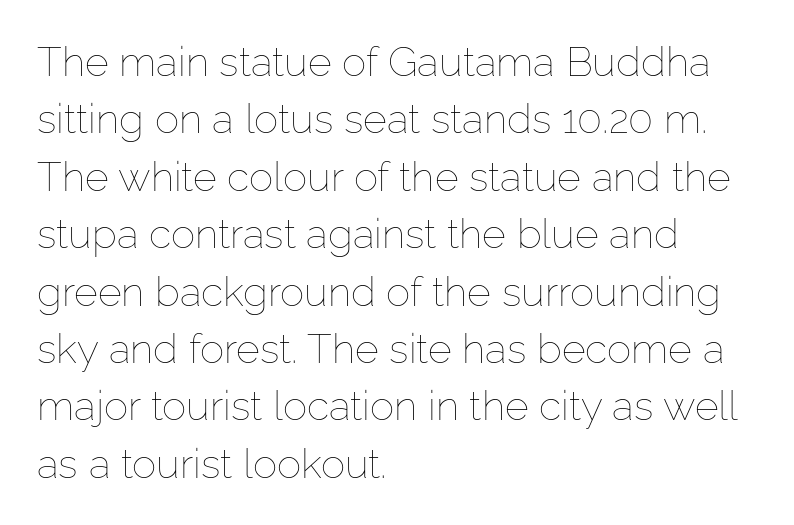
The image shows 41 px thin type, upright; set left-aligned, normal line spacing (1.4x), normal letter spacing, not underlined; low stroke contrast and a medium x-height.
